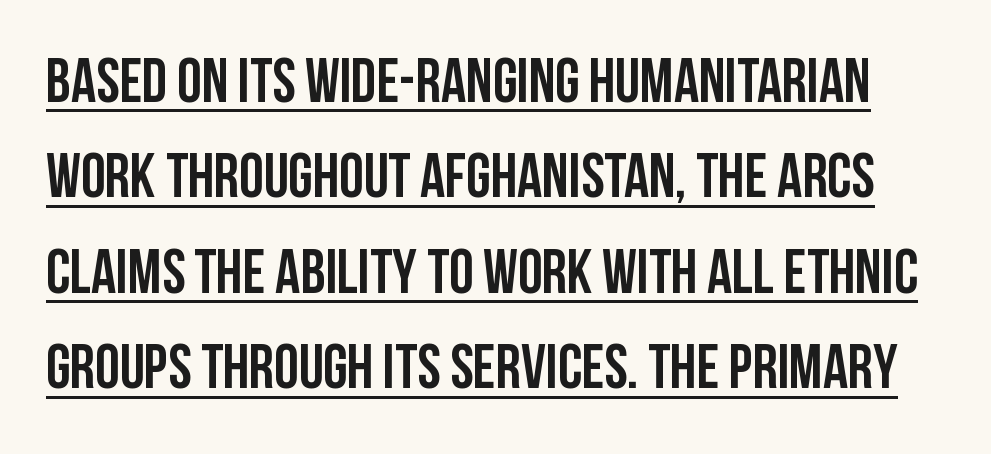
These lines keep a tight, regular rhythm from letter to letter. What decoration does the sample have? An underline. The rendering shows plain stroke endings on the letterforms — a sans-serif design. Interline gaps are of average width in this sample.
